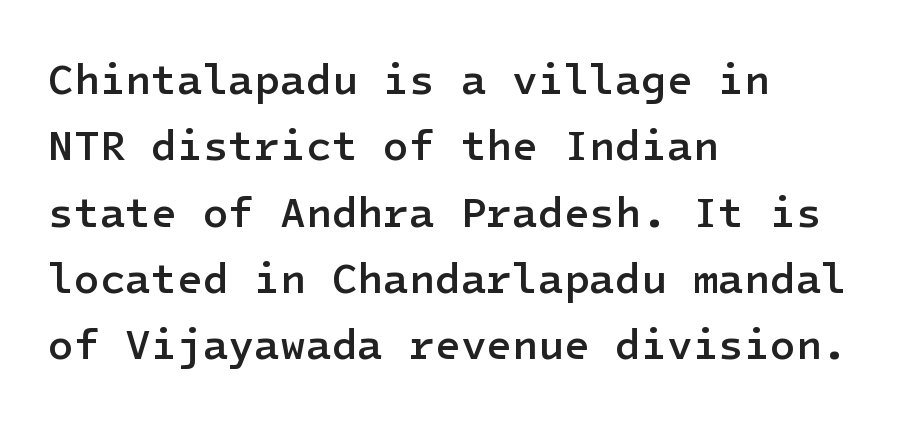
{"serif": "no", "italic": "no", "bold": "semi", "weight": "semibold", "width": "normal", "stroke_contrast": "low", "x_height": "medium", "underline": "no", "align": "left", "line_spacing": "normal", "line_spacing_ratio": 1.58, "letter_spacing": "normal", "letter_spacing_em": 0.0, "glyph_px": 42}
